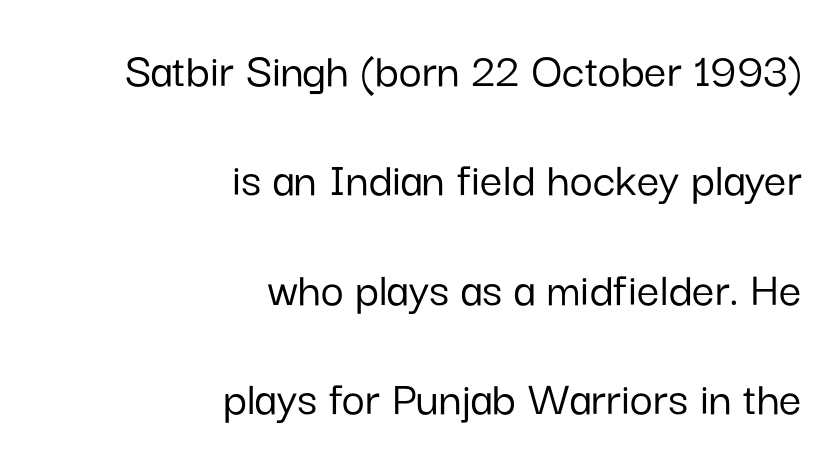
Q: Is the text italic (slanted)? A: No, it is upright.
Q: Is the typeface a serif or a sans-serif typeface? A: Sans-serif.
Q: Is the text underlined? A: No.
Q: How is the paragraph aligned? A: Right-aligned.
Q: Is the spacing between letters normal or unusually wide? A: Normal.
Q: Is the spacing between lines tight, normal or loose? A: Loose.
Q: Width (condensed, normal, or wide)? A: Normal.
Q: Stroke contrast? A: Low.
Q: x-height? A: Medium.
Q: Monospaced? A: No.
